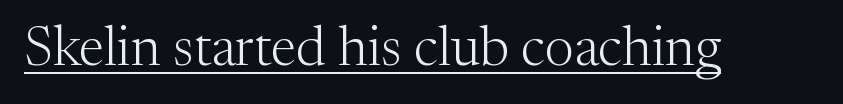
Q: Is the text bold? A: No.
Q: Is the text italic (slanted)? A: No, it is upright.
Q: Is the typeface a serif or a sans-serif typeface? A: Serif.
Q: Is the text underlined? A: Yes.
Q: Is the spacing between letters normal or unusually wide? A: Normal.
Q: Width (condensed, normal, or wide)? A: Normal.
Q: Stroke contrast? A: Medium.
Q: x-height? A: Medium.
Q: Monospaced? A: No.
